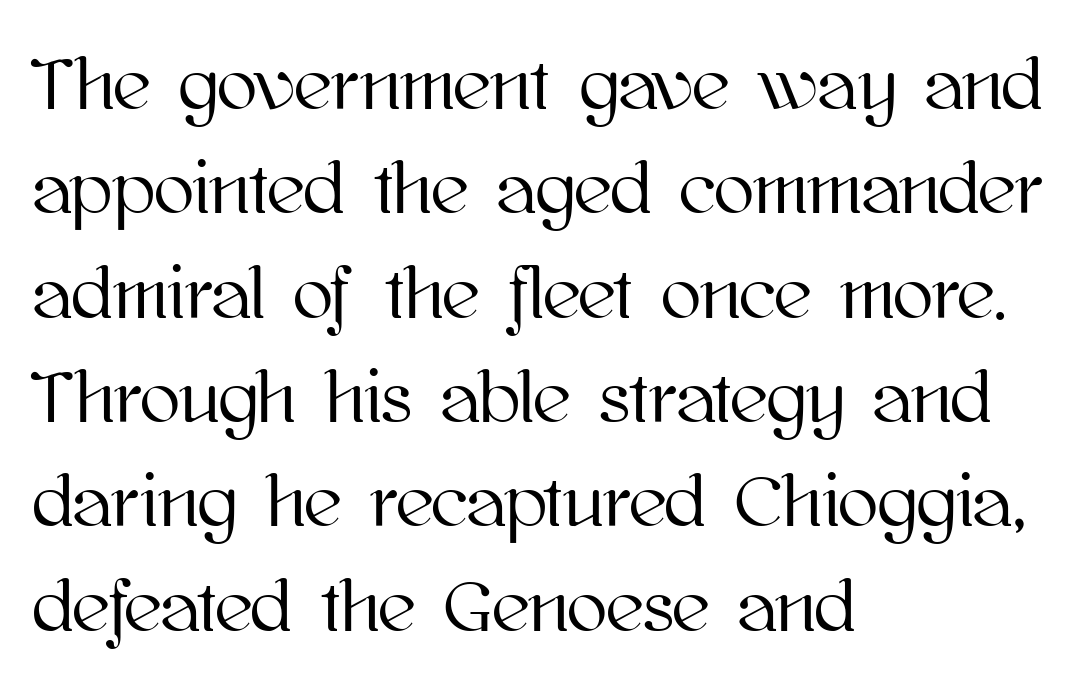
Q: Is the text italic (slanted)? A: No, it is upright.
Q: Is the text underlined? A: No.
Q: How is the paragraph aligned? A: Left-aligned.
Q: Is the spacing between letters normal or unusually wide? A: Normal.
Q: Is the spacing between lines tight, normal or loose? A: Normal.
Q: Width (condensed, normal, or wide)? A: Normal.
Q: Stroke contrast? A: High.
Q: x-height? A: Medium.
Q: Monospaced? A: No.
